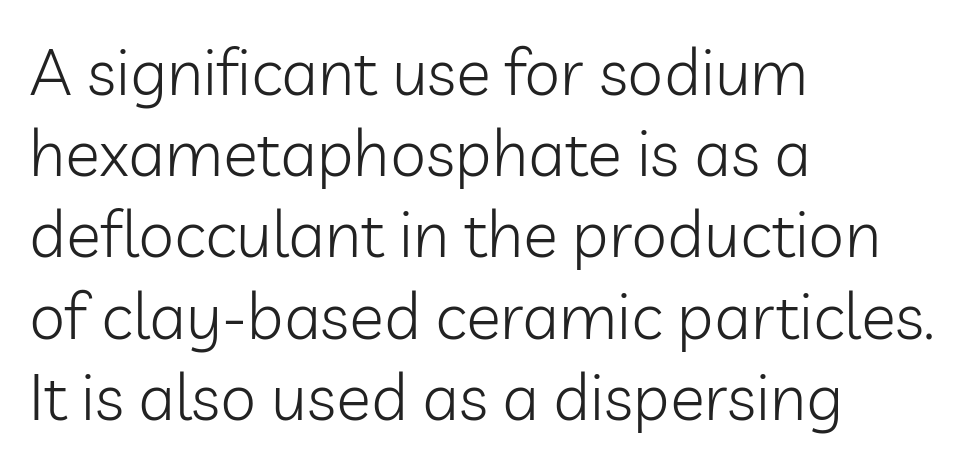
Q: Is the text bold? A: No.
Q: Is the text italic (slanted)? A: No, it is upright.
Q: Is the typeface a serif or a sans-serif typeface? A: Sans-serif.
Q: Is the text underlined? A: No.
Q: How is the paragraph aligned? A: Left-aligned.
Q: Is the spacing between letters normal or unusually wide? A: Normal.
Q: Is the spacing between lines tight, normal or loose? A: Normal.
Q: Width (condensed, normal, or wide)? A: Normal.
Q: Stroke contrast? A: Low.
Q: x-height? A: Medium.
Q: Monospaced? A: No.
